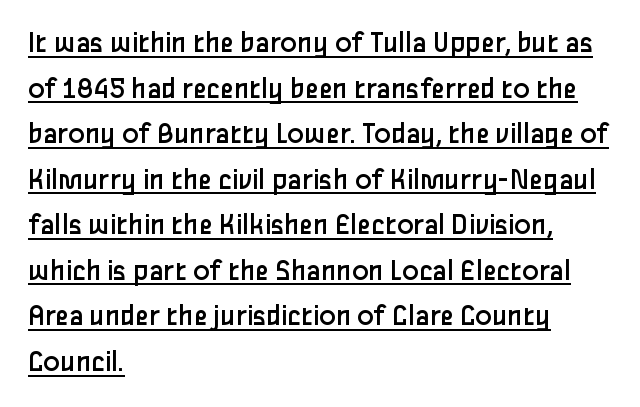
Q: Is the text bold? A: No.
Q: Is the text italic (slanted)? A: No, it is upright.
Q: Is the typeface a serif or a sans-serif typeface? A: Sans-serif.
Q: Is the text underlined? A: Yes.
Q: How is the paragraph aligned? A: Left-aligned.
Q: Is the spacing between letters normal or unusually wide? A: Normal.
Q: Is the spacing between lines tight, normal or loose? A: Normal.
Q: Width (condensed, normal, or wide)? A: Normal.
Q: Stroke contrast? A: Low.
Q: x-height? A: Medium.
Q: Monospaced? A: No.
